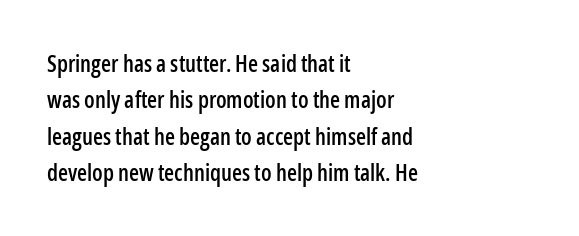
The image shows 23 px text type, upright; set left-aligned, normal line spacing (1.58x), normal letter spacing, not underlined.
